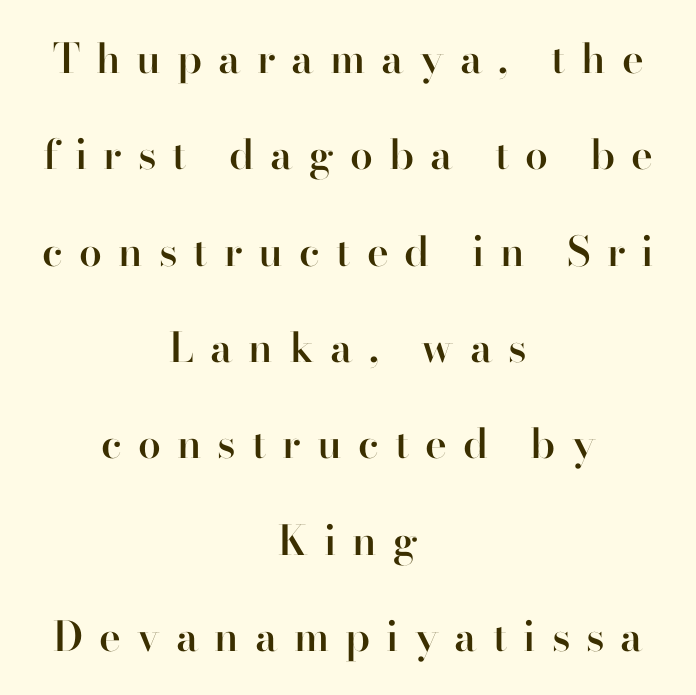
{"serif": "yes", "italic": "no", "bold": "semi", "weight": "semibold", "width": "normal", "stroke_contrast": "high", "x_height": "small", "monospaced": "no", "underline": "no", "align": "center", "line_spacing": "loose", "line_spacing_ratio": 2.35, "letter_spacing": "wide", "letter_spacing_em": 0.39, "glyph_px": 41}
